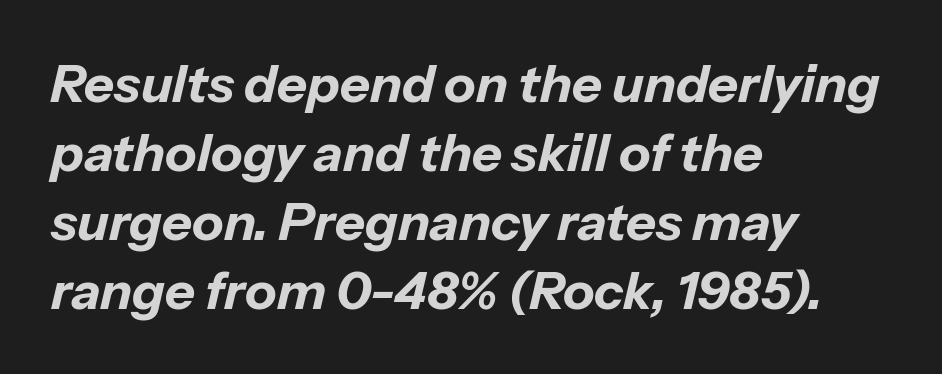
The image shows 52 px bold type, italic (leaning right); set left-aligned, normal line spacing (1.33x), normal letter spacing, not underlined; low stroke contrast and a medium x-height.
